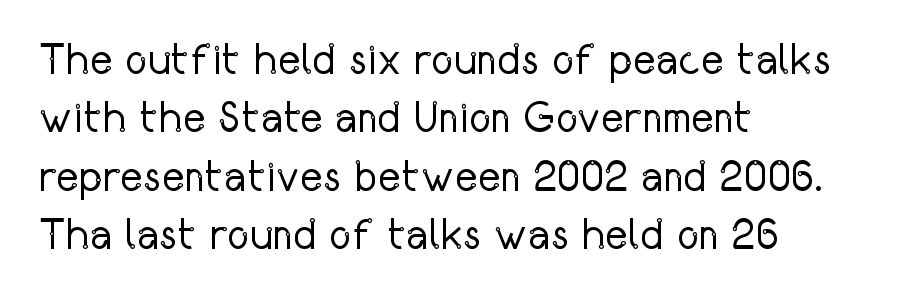
Vertically, the passage feels balanced, rows spaced as you'd expect. The face used here is rendered with its standard letterfit. Has an underline been added? It has not. The letters advance in unequal steps, a hallmark of proportional type. The lettering holds an erect, upright posture throughout.
